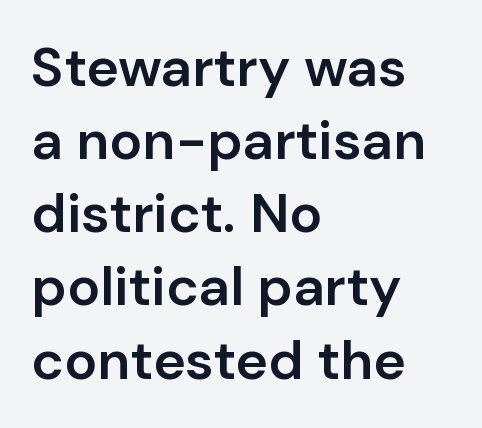
Q: Is the text bold? A: Semi-bold.
Q: Is the text italic (slanted)? A: No, it is upright.
Q: Is the typeface a serif or a sans-serif typeface? A: Sans-serif.
Q: Is the text underlined? A: No.
Q: How is the paragraph aligned? A: Left-aligned.
Q: Is the spacing between letters normal or unusually wide? A: Normal.
Q: Is the spacing between lines tight, normal or loose? A: Normal.
Q: Width (condensed, normal, or wide)? A: Normal.
Q: Stroke contrast? A: Low.
Q: x-height? A: Medium.
Q: Monospaced? A: No.
